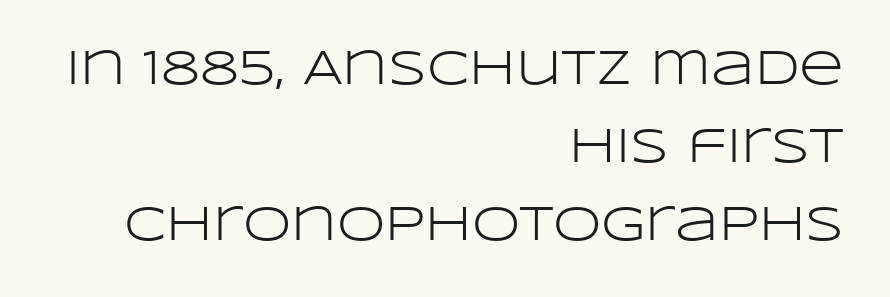
Is the type heavy? It reads as light-to-regular instead. Here the designer chose a conventional face with non-uniform glyph widths. Layout note: lines flush right. The letterforms sit shoulder to shoulder at normal distance.
